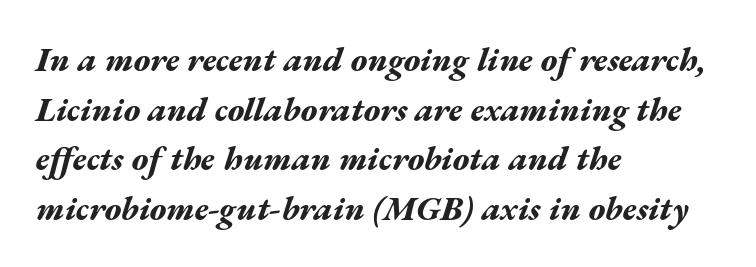
Q: Is the text bold? A: Yes.
Q: Is the text italic (slanted)? A: Yes, it leans right by about 17 degrees.
Q: Is the text underlined? A: No.
Q: How is the paragraph aligned? A: Left-aligned.
Q: Is the spacing between letters normal or unusually wide? A: Normal.
Q: Is the spacing between lines tight, normal or loose? A: Normal.
Q: Width (condensed, normal, or wide)? A: Wide.
Q: Stroke contrast? A: Medium.
Q: x-height? A: Medium.
Q: Monospaced? A: No.
